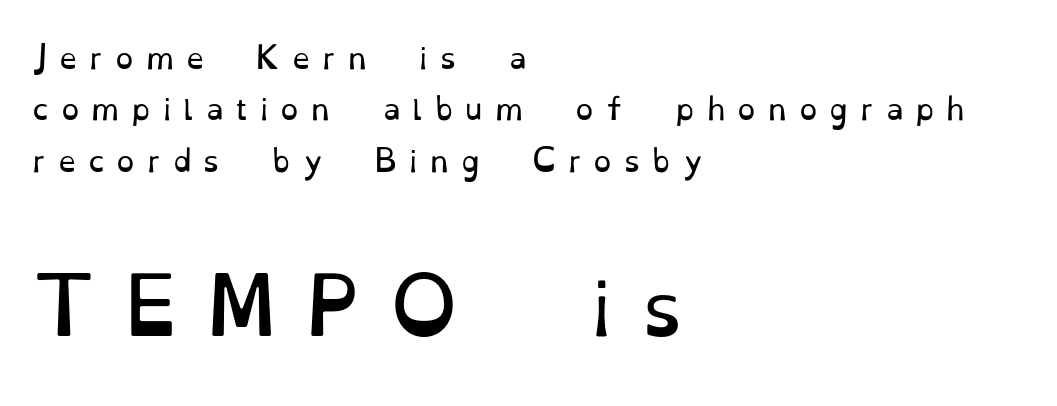
Q: Is the text bold? A: No.
Q: Is the text italic (slanted)? A: No, it is upright.
Q: Is the typeface a serif or a sans-serif typeface? A: Sans-serif.
Q: Is the text underlined? A: No.
Q: How is the paragraph aligned? A: Left-aligned.
Q: Is the spacing between letters normal or unusually wide? A: Unusually wide.
Q: Which block of text is set in a larger size, the first (top) or the second (bottom)? A: The second (bottom) one.
Q: Width (condensed, normal, or wide)? A: Normal.
Q: Stroke contrast? A: Low.
Q: x-height? A: Small.
Q: Monospaced? A: No.
